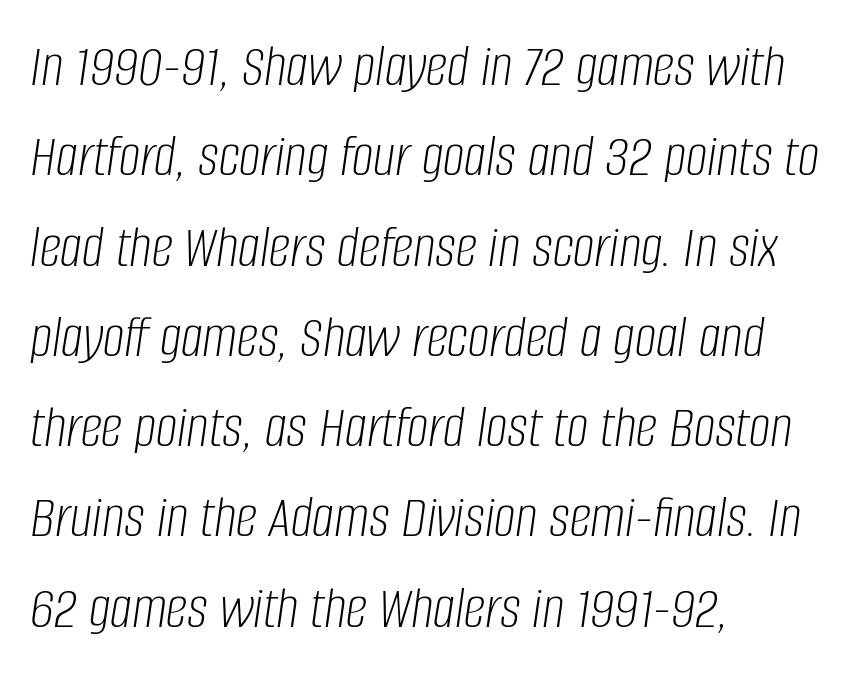
The image shows 61 px light, condensed type, italic (leaning right); set left-aligned, normal line spacing (1.48x), normal letter spacing, not underlined; low stroke contrast and a large x-height.
